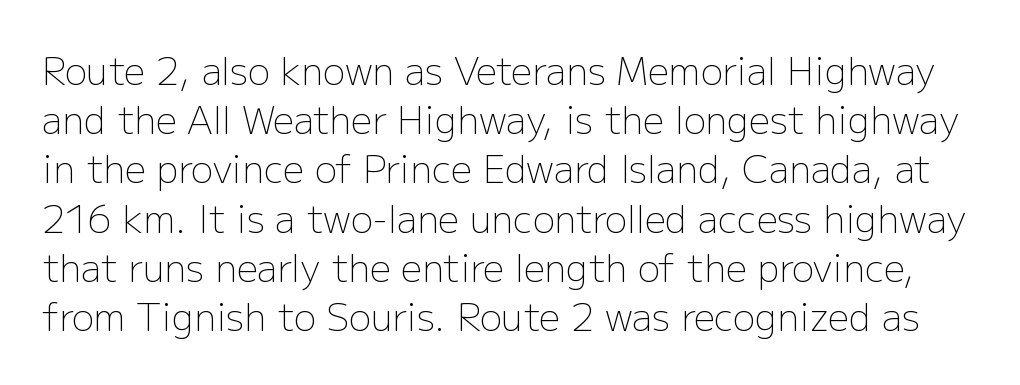
{"serif": "no", "italic": "no", "bold": "no", "weight": "light", "width": "normal", "stroke_contrast": "low", "x_height": "medium", "monospaced": "no", "underline": "no", "line_spacing": "normal", "line_spacing_ratio": 1.33, "letter_spacing": "normal", "letter_spacing_em": 0.0, "glyph_px": 37}
